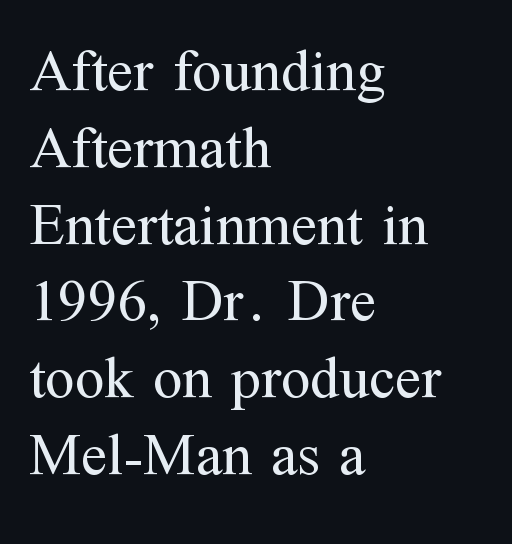
The image shows 60 px regular-weight serif type, upright; set left-aligned, normal line spacing (1.28x), normal letter spacing, not underlined; medium stroke contrast and a medium x-height.
